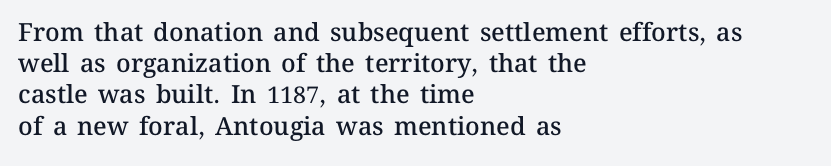
Q: Is the text bold? A: Semi-bold.
Q: Is the text italic (slanted)? A: No, it is upright.
Q: Is the text underlined? A: No.
Q: How is the paragraph aligned? A: Left-aligned.
Q: Is the spacing between letters normal or unusually wide? A: Normal.
Q: Is the spacing between lines tight, normal or loose? A: Normal.
